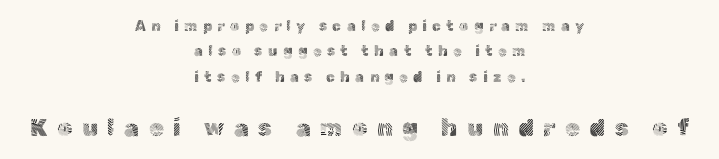
The image shows 24 px text type, upright; set centered, line spacing 1.82x, unusually wide letter spacing (+0.39 em), not underlined; the second (bottom) block is 1.71x larger.
